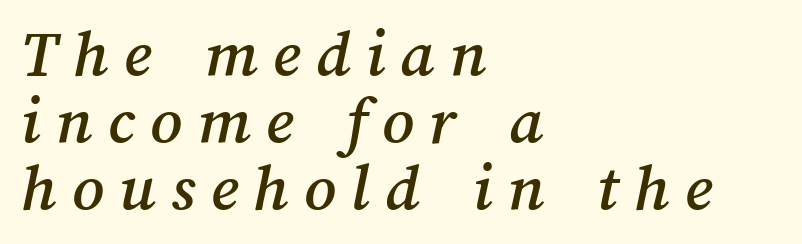
The image shows 69 px text type; set left-aligned, tight line spacing (0.97x), unusually wide letter spacing (+0.22 em), not underlined; medium stroke contrast and a medium x-height.
